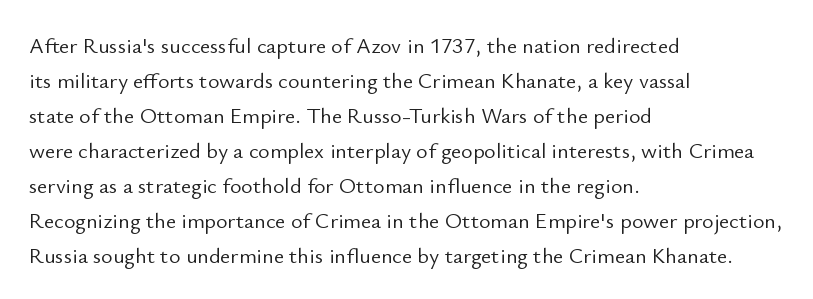
{"italic": "no", "bold": "no", "underline": "no", "align": "left", "line_spacing": "normal", "line_spacing_ratio": 1.59, "letter_spacing": "normal", "letter_spacing_em": 0.0, "glyph_px": 22}
